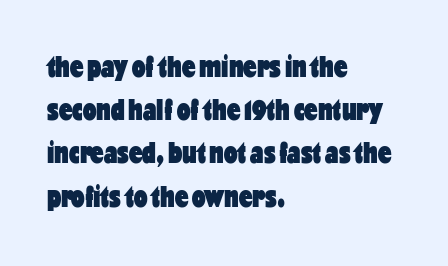
Look at the bottom of the vertical strokes: they stop flat, with no serifs. How are the letters spaced? Ordinarily, with no added tracking. In terms of weight, the rendering is a true, heavy bold. The letters stand straight up with perfectly vertical stems.
